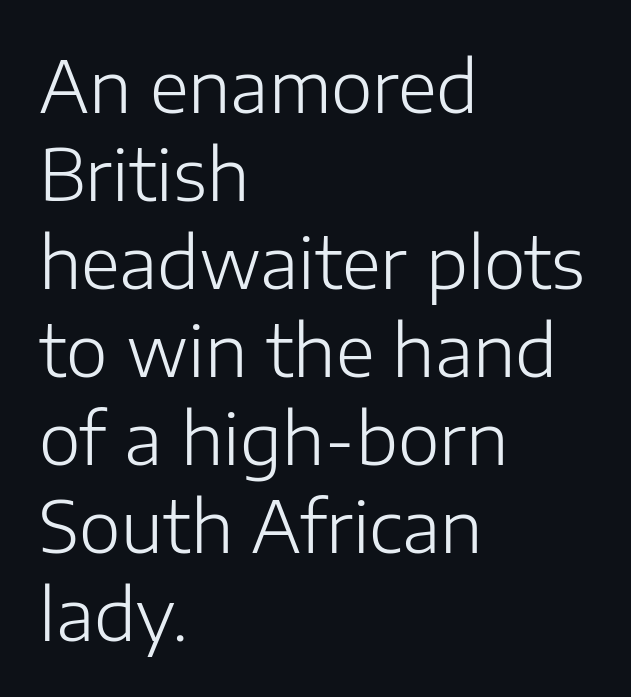
Q: Is the text bold? A: No.
Q: Is the text italic (slanted)? A: No, it is upright.
Q: Is the typeface a serif or a sans-serif typeface? A: Sans-serif.
Q: Is the text underlined? A: No.
Q: How is the paragraph aligned? A: Left-aligned.
Q: Is the spacing between letters normal or unusually wide? A: Normal.
Q: Width (condensed, normal, or wide)? A: Normal.
Q: Stroke contrast? A: Low.
Q: x-height? A: Medium.
Q: Monospaced? A: No.
